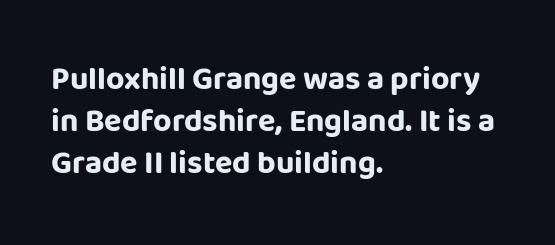
{"serif": "no", "italic": "no", "bold": "yes", "weight": "bold", "width": "normal", "stroke_contrast": "low", "x_height": "large", "monospaced": "no", "underline": "no", "align": "left", "line_spacing": "normal", "line_spacing_ratio": 1.32, "letter_spacing": "normal", "letter_spacing_em": 0.0, "glyph_px": 32}
